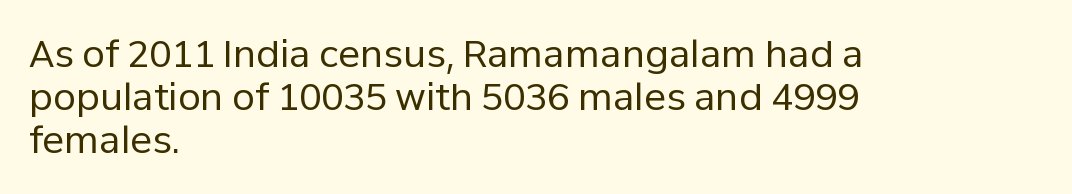
Q: Is the text bold? A: No.
Q: Is the text italic (slanted)? A: No, it is upright.
Q: Is the typeface a serif or a sans-serif typeface? A: Sans-serif.
Q: Is the text underlined? A: No.
Q: How is the paragraph aligned? A: Left-aligned.
Q: Is the spacing between letters normal or unusually wide? A: Normal.
Q: Width (condensed, normal, or wide)? A: Normal.
Q: Stroke contrast? A: Low.
Q: x-height? A: Medium.
Q: Monospaced? A: No.
